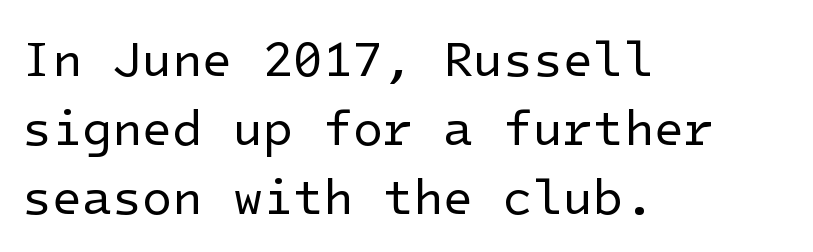
The line-height multiplier appears to be the usual default. Tracking value appears to be zero — textbook default spacing. Ascenders rise straight up at ninety degrees. The typeface has the unassuming heft of standard copy or less. Nobody drew a line under any word here.
